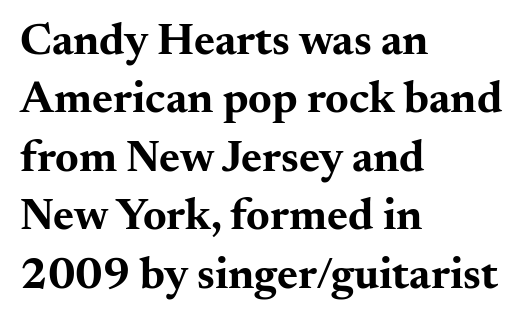
{"serif": "yes", "italic": "no", "bold": "yes", "weight": "bold", "width": "wide", "stroke_contrast": "medium", "x_height": "small", "monospaced": "no", "underline": "no", "align": "left", "line_spacing": "normal", "line_spacing_ratio": 1.3, "letter_spacing": "normal", "letter_spacing_em": 0.0, "glyph_px": 45}
